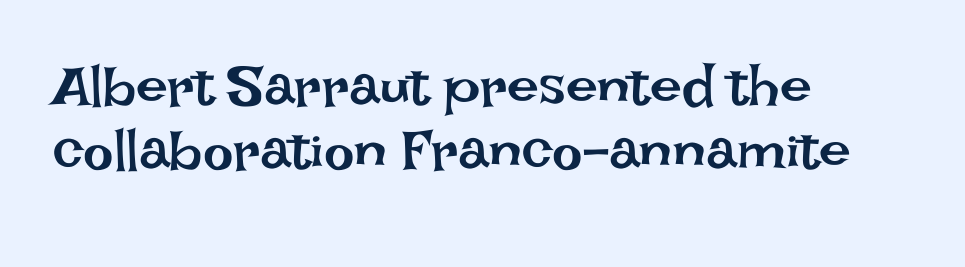
{"italic": "no", "bold": "no", "weight": "regular", "width": "normal", "stroke_contrast": "low", "x_height": "large", "monospaced": "no", "underline": "no", "align": "left", "line_spacing": "tight", "line_spacing_ratio": 1.13, "letter_spacing": "normal", "letter_spacing_em": 0.0, "glyph_px": 57}
